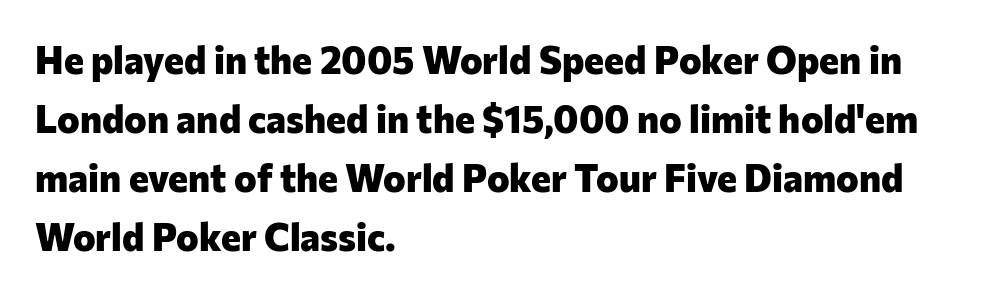
{"serif": "no", "italic": "no", "bold": "yes", "weight": "heavy", "width": "normal", "stroke_contrast": "low", "x_height": "medium", "monospaced": "no", "underline": "no", "align": "left", "line_spacing": "normal", "line_spacing_ratio": 1.55, "letter_spacing": "normal", "letter_spacing_em": 0.0, "glyph_px": 38}
